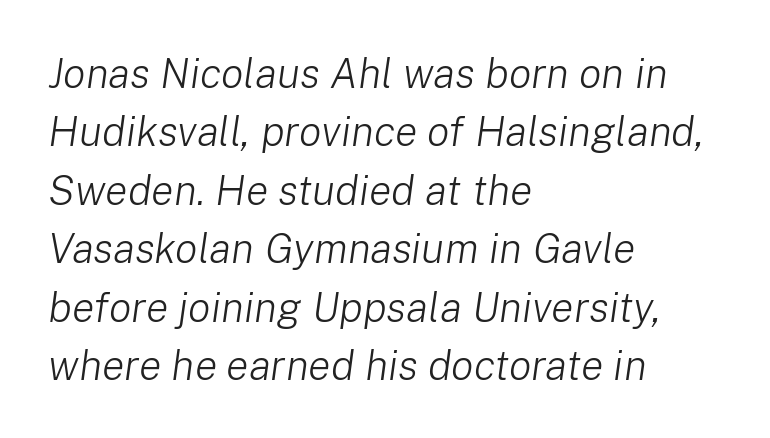
You could not count columns in this text — the font is proportionally spaced. Vertical stems look standard width or narrower in stroke. Successive baselines arrive at the customary interval. The rag falls on the right side of this text block. An italicized treatment has been applied to the whole sample. In terms of letterspacing, this is plain default setting.
